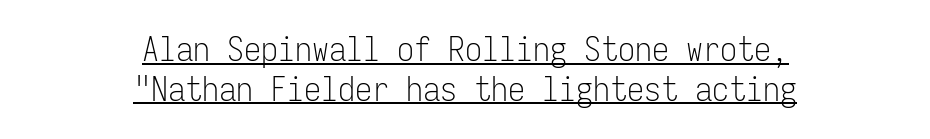
The image shows 34 px light, condensed sans-serif type, upright, monospaced; set centered, line spacing 1.17x, normal letter spacing, underlined; low stroke contrast and a medium x-height.
